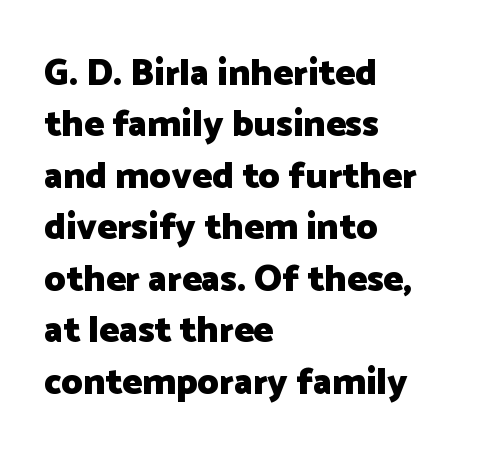
Q: Is the text bold? A: Yes.
Q: Is the text italic (slanted)? A: No, it is upright.
Q: Is the typeface a serif or a sans-serif typeface? A: Sans-serif.
Q: Is the text underlined? A: No.
Q: How is the paragraph aligned? A: Left-aligned.
Q: Is the spacing between letters normal or unusually wide? A: Normal.
Q: Is the spacing between lines tight, normal or loose? A: Normal.
Q: Width (condensed, normal, or wide)? A: Normal.
Q: Stroke contrast? A: Low.
Q: x-height? A: Medium.
Q: Monospaced? A: No.
